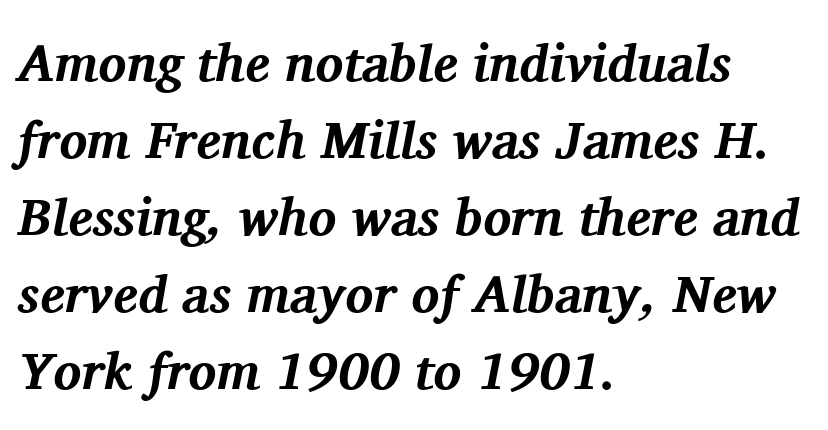
The image shows 52 px bold serif type, italic (leaning right); set left-aligned, normal line spacing (1.48x), normal letter spacing, not underlined; medium stroke contrast and a medium x-height.
